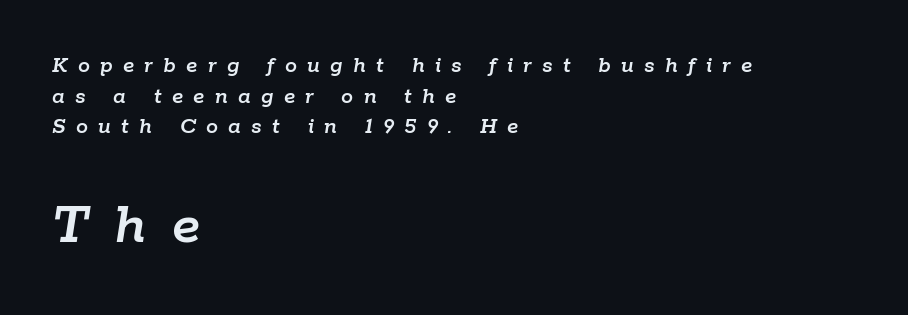
Notice how descenders clear the ascenders below comfortably — that's standard leading. The line texture is sparse and dotted thanks to wide tracking. Whoever set this made the second block the dominant, larger element. Underlining? Definitely not there. These lines were composed using italics. Here the designer chose a conventional face with non-uniform glyph widths.
